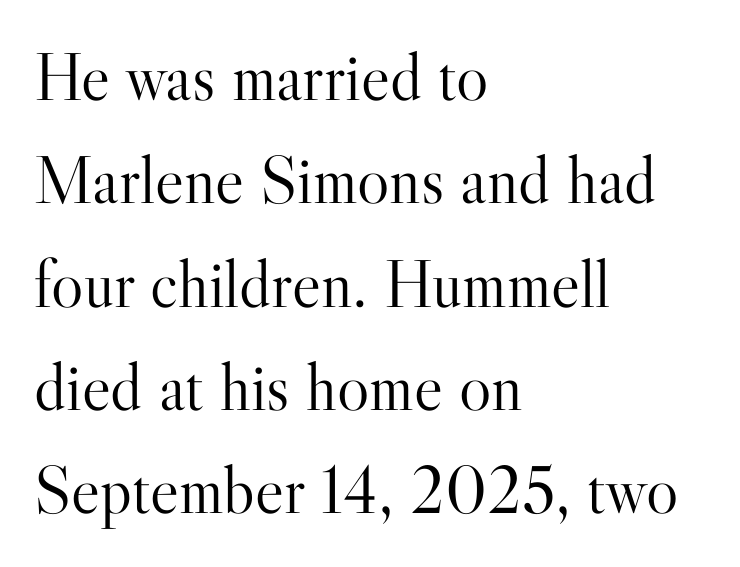
Evenly set lines give the paragraph a standard silhouette. The passage shown is not underscored anywhere. Heaviness? Minimal to ordinary, like unemphasized prose. Varying glyph widths throughout — classic text-font behaviour. Is the letter spacing exaggerated? No — it looks like the ordinary default. Every character sits straight up, as roman type does.
